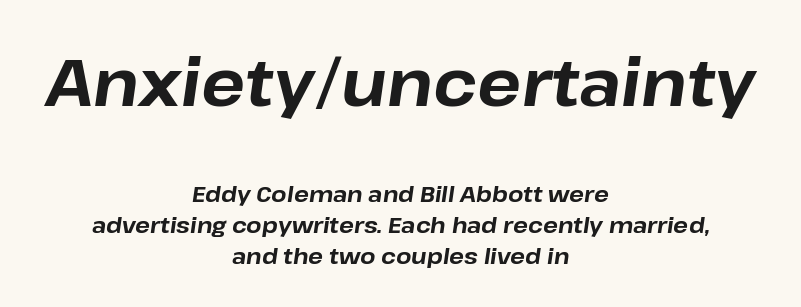
{"italic": "yes", "lean": "right", "slant_degrees": 8, "bold": "yes", "weight": "bold", "width": "normal", "stroke_contrast": "low", "x_height": "medium", "monospaced": "no", "underline": "no", "align": "center", "line_spacing": "normal", "line_spacing_ratio": 1.39, "letter_spacing": "normal", "letter_spacing_em": 0.0, "larger_block": "first", "size_ratio": 2.95, "glyph_px": 65}
